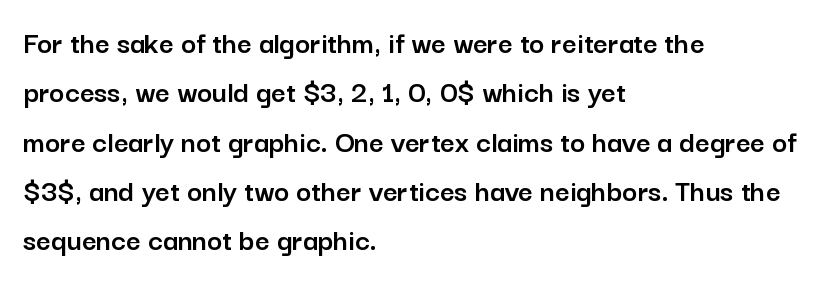
The image shows 32 px sans-serif type, upright; set left-aligned, normal line spacing (1.54x), normal letter spacing, not underlined; low stroke contrast and a medium x-height.
